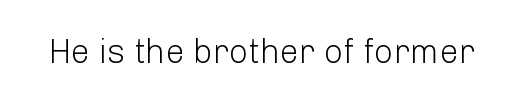
The image shows 34 px light sans-serif type, upright; set normal letter spacing, not underlined; low stroke contrast and a medium x-height.
